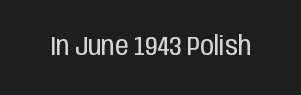
Has an underline been added? It has not. The type is set solid horizontally, with unmodified tracking. The characters are drawn with everyday or finer stroke widths. Every character sits straight up, as roman type does.
